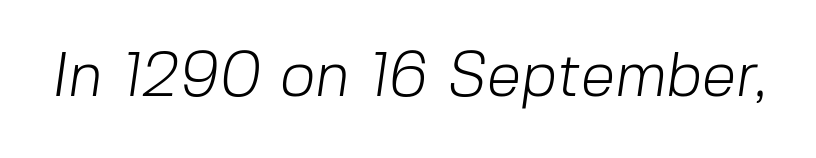
Q: Is the text bold? A: No.
Q: Is the typeface a serif or a sans-serif typeface? A: Sans-serif.
Q: Is the text underlined? A: No.
Q: Is the spacing between letters normal or unusually wide? A: Normal.
Q: Width (condensed, normal, or wide)? A: Normal.
Q: Stroke contrast? A: Low.
Q: x-height? A: Medium.
Q: Monospaced? A: No.
